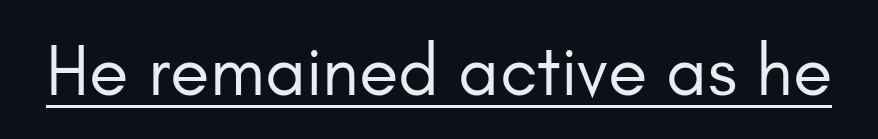
{"serif": "no", "italic": "no", "bold": "no", "weight": "regular", "width": "normal", "stroke_contrast": "low", "x_height": "small", "monospaced": "no", "underline": "yes", "letter_spacing": "normal", "letter_spacing_em": 0.0, "glyph_px": 72}
